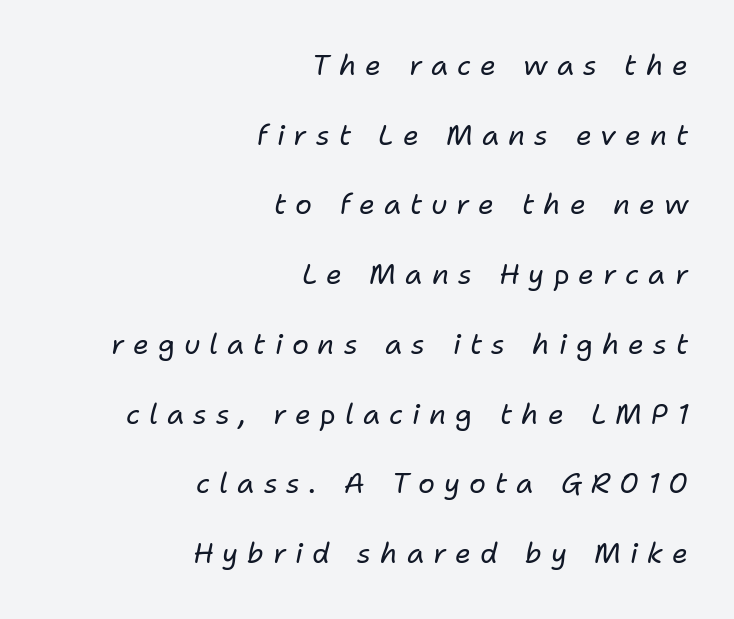
{"italic": "yes", "lean": "right", "slant_degrees": 11, "bold": "no", "weight": "regular", "width": "normal", "stroke_contrast": "low", "x_height": "medium", "monospaced": "no", "underline": "no", "align": "right", "line_spacing": "loose", "line_spacing_ratio": 2.49, "letter_spacing": "wide", "letter_spacing_em": 0.32, "glyph_px": 28}
